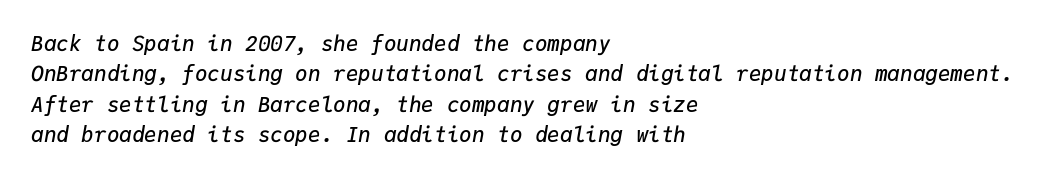
The image shows 21 px text type, italic (leaning right); set left-aligned, normal line spacing (1.45x), normal letter spacing, not underlined.
